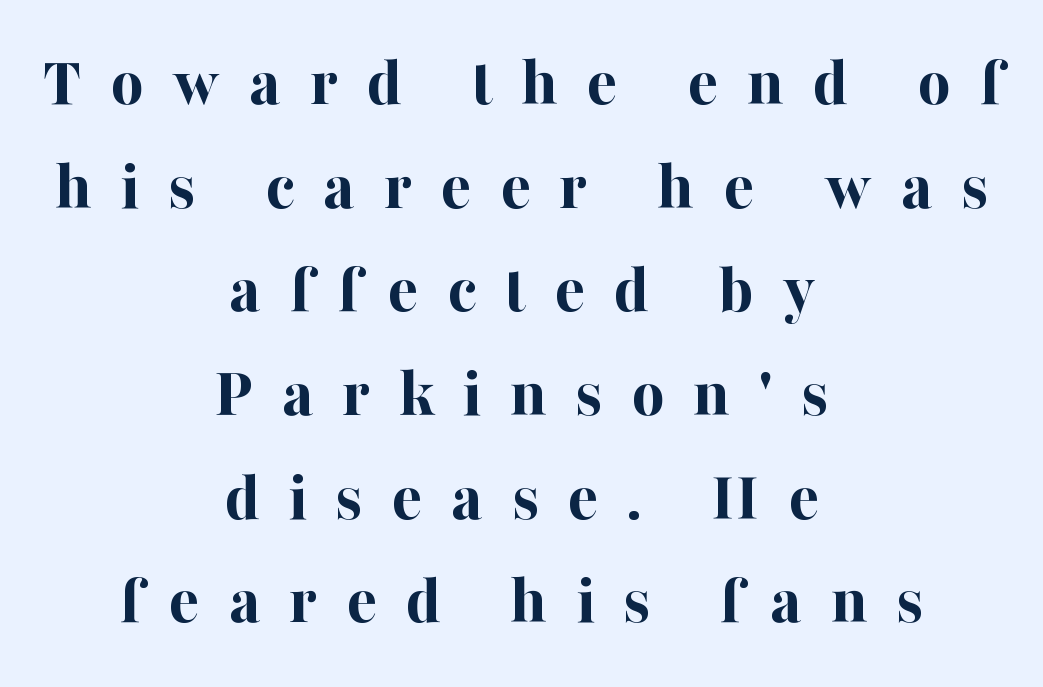
The image shows 71 px bold serif type, upright; set centered, normal line spacing (1.46x), unusually wide letter spacing (+0.4 em), not underlined; high stroke contrast and a medium x-height.
